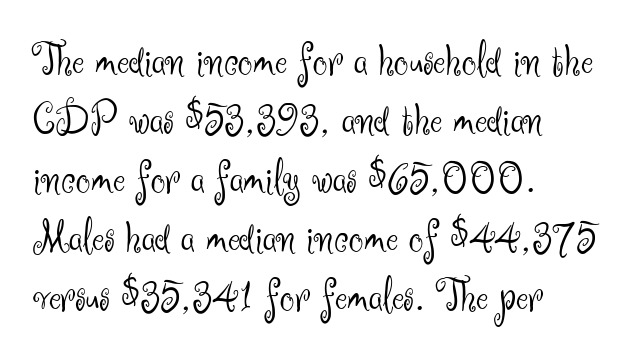
Successive baselines arrive at the customary interval. Each line starts at the same left margin while the right side varies. No chunkiness to these letters — they're not bold. Serifs: no, the terminals of the letterforms are clean. Short note: letters normally spaced.
